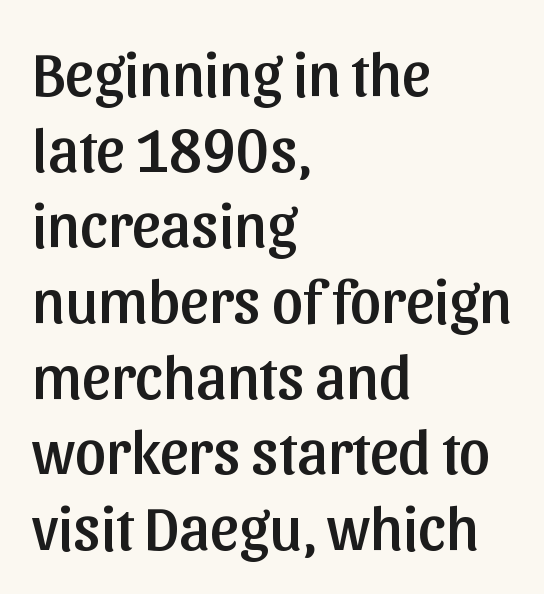
The image shows 62 px sans-serif type, upright; set left-aligned, line spacing 1.22x, normal letter spacing, not underlined; low stroke contrast and a medium x-height.
